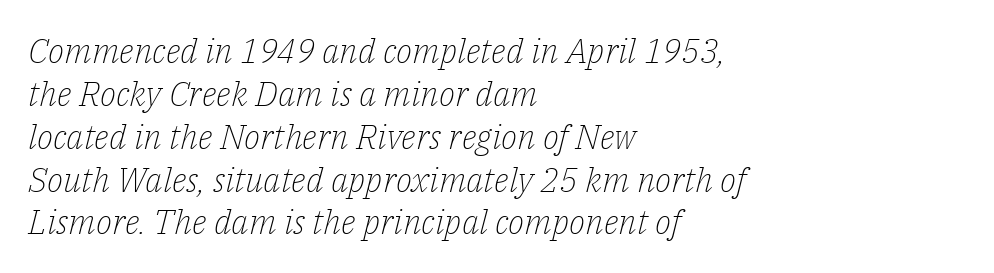
The image shows 34 px light serif type, italic (leaning right); set left-aligned, normal line spacing (1.26x), normal letter spacing, not underlined; low stroke contrast and a medium x-height.
